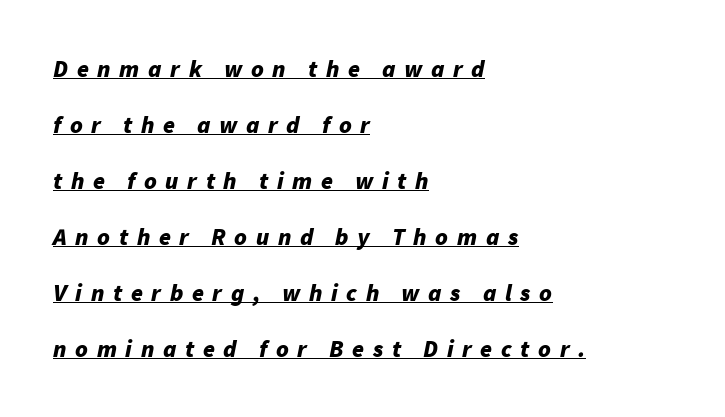
{"italic": "yes", "lean": "right", "slant_degrees": 11, "bold": "yes", "underline": "yes", "align": "left", "line_spacing": "loose", "line_spacing_ratio": 2.33, "letter_spacing": "wide", "letter_spacing_em": 0.36, "glyph_px": 24}
